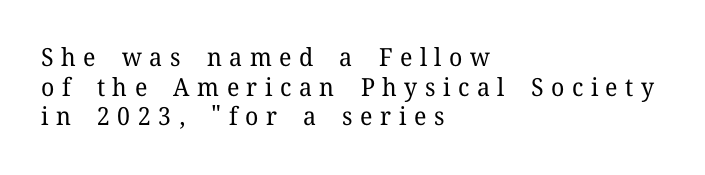
The image shows 25 px text type, upright; set left-aligned, line spacing 1.19x, unusually wide letter spacing (+0.3 em), not underlined.
